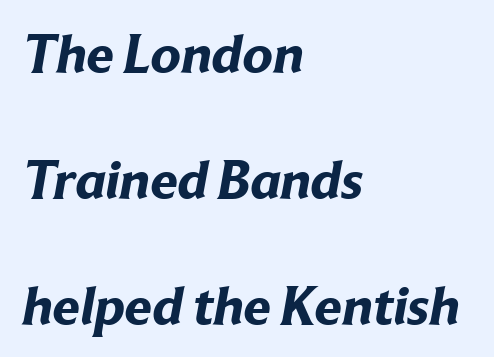
The image shows 55 px bold sans-serif type; set left-aligned, loose line spacing (2.29x), normal letter spacing, not underlined; low stroke contrast and a medium x-height.
